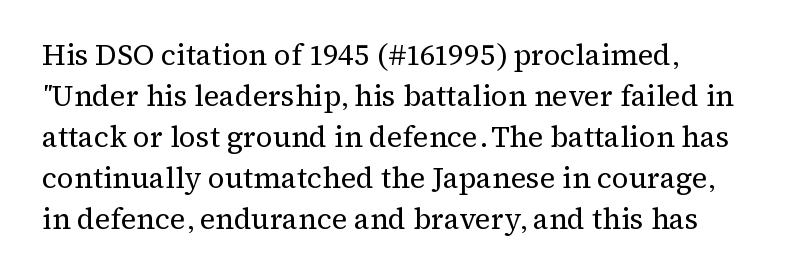
{"serif": "yes", "italic": "no", "bold": "no", "weight": "regular", "width": "normal", "stroke_contrast": "medium", "x_height": "medium", "monospaced": "no", "underline": "no", "line_spacing": "normal", "line_spacing_ratio": 1.41, "letter_spacing": "normal", "letter_spacing_em": 0.0, "glyph_px": 29}
